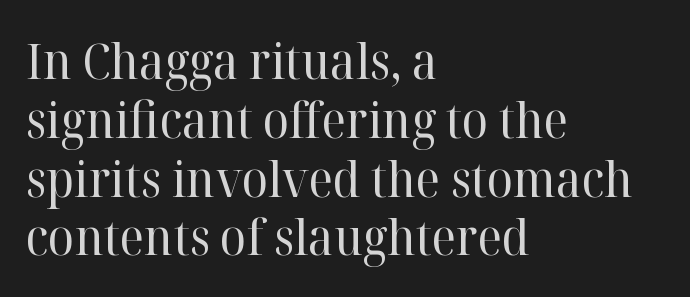
The image shows 49 px regular-weight serif type, upright; set left-aligned, line spacing 1.2x, normal letter spacing, not underlined; high stroke contrast and a medium x-height.
